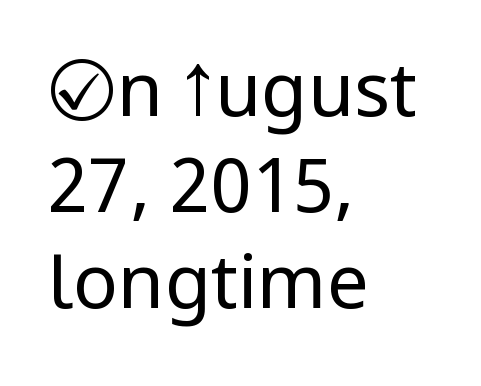
The image shows 75 px regular-weight, condensed sans-serif type, upright; set left-aligned, normal line spacing (1.28x), normal letter spacing, not underlined; low stroke contrast.
